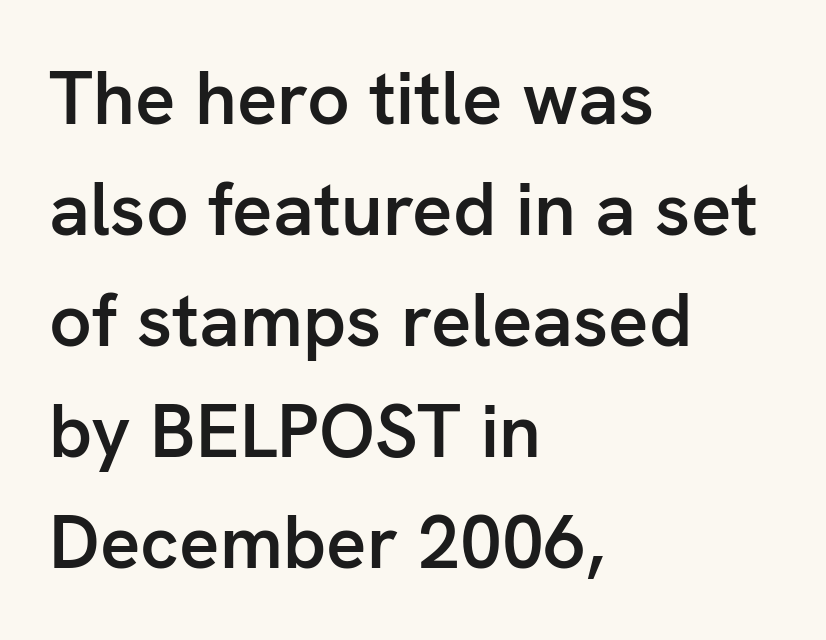
A typesetter would call this proportional, since set widths differ per character. Stems and bowls a touch heavier than normal — semibold. Are there feet on the stems? There aren't — it's a sans. Style check: upright.
